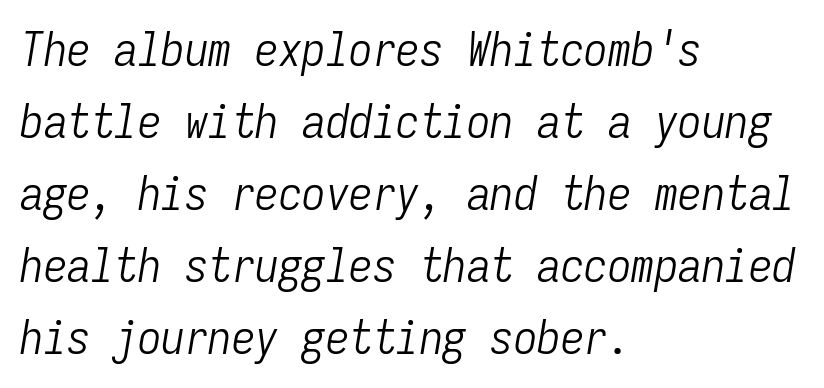
The image shows 47 px light, condensed type, italic (leaning right), monospaced; set left-aligned, normal line spacing (1.53x), normal letter spacing, not underlined; low stroke contrast and a medium x-height.
